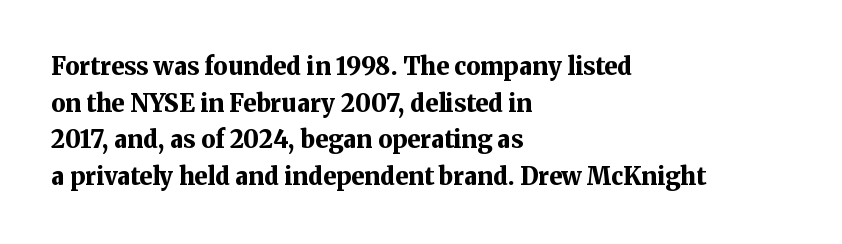
A typesetter would call this zero additional tracking. The letters stand upright; this is a roman face. Regular leading. The passage is arranged the way most books set body copy — flush left. Rule under the text: the space is simply empty. Strokes here are thick enough to call this a true bold.
